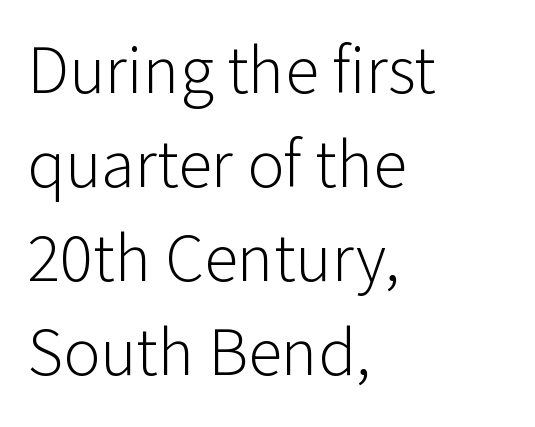
Q: Is the text bold? A: No.
Q: Is the text italic (slanted)? A: No, it is upright.
Q: Is the typeface a serif or a sans-serif typeface? A: Sans-serif.
Q: Is the text underlined? A: No.
Q: How is the paragraph aligned? A: Left-aligned.
Q: Is the spacing between letters normal or unusually wide? A: Normal.
Q: Is the spacing between lines tight, normal or loose? A: Normal.
Q: Width (condensed, normal, or wide)? A: Normal.
Q: Stroke contrast? A: Low.
Q: x-height? A: Medium.
Q: Monospaced? A: No.
